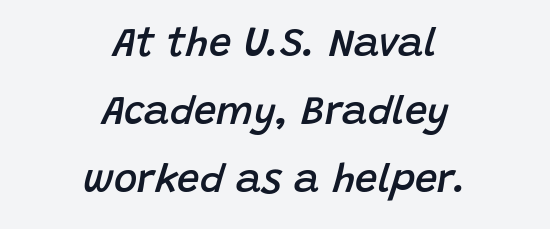
The image shows 40 px semibold type, italic (leaning right); set centered, normal line spacing (1.7x), normal letter spacing, not underlined; low stroke contrast and a large x-height.
